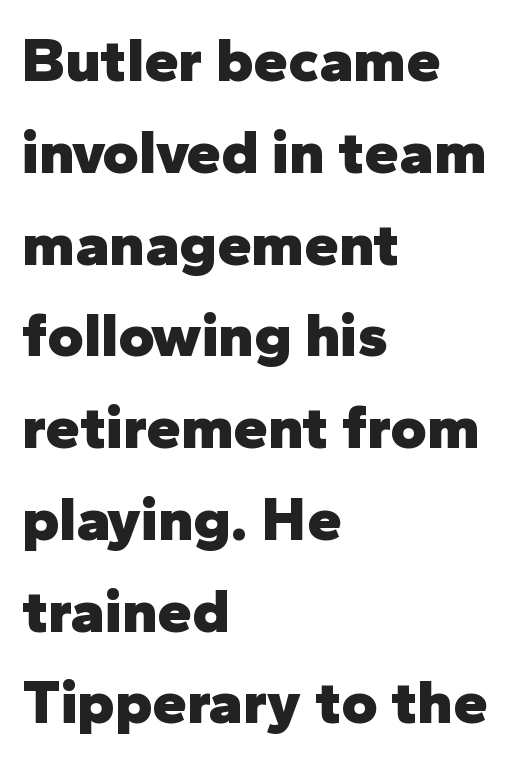
The paragraph has a hard left edge and a soft right edge. Any mark beneath the type? The region is blank. Each letter keeps its own natural width here, so spacing adapts to shape. Serifs: no, the terminals of the letterforms are clean.
